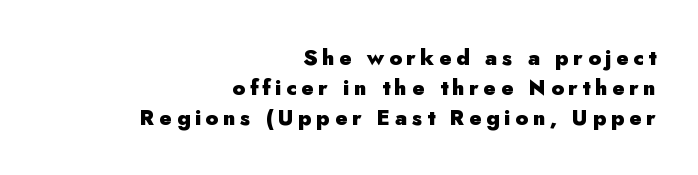
Beneath every word, the page is bare. Loose tracking; the words dissolve into strings of separated letters. One-word summary of the alignment: right. Does the leading feel generous? No, just average. Designer's note — italics off, roman on.
